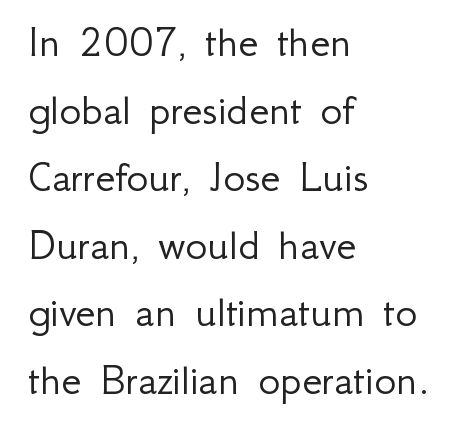
Q: Is the text bold? A: No.
Q: Is the text italic (slanted)? A: No, it is upright.
Q: Is the typeface a serif or a sans-serif typeface? A: Sans-serif.
Q: Is the text underlined? A: No.
Q: How is the paragraph aligned? A: Left-aligned.
Q: Is the spacing between letters normal or unusually wide? A: Normal.
Q: Is the spacing between lines tight, normal or loose? A: Normal.
Q: Width (condensed, normal, or wide)? A: Normal.
Q: Stroke contrast? A: Low.
Q: x-height? A: Small.
Q: Monospaced? A: No.
